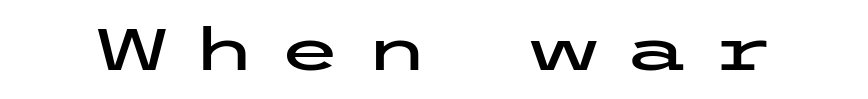
{"serif": "no", "italic": "no", "width": "wide", "stroke_contrast": "low", "x_height": "medium", "underline": "no", "letter_spacing": "wide", "letter_spacing_em": 0.39, "glyph_px": 58}
